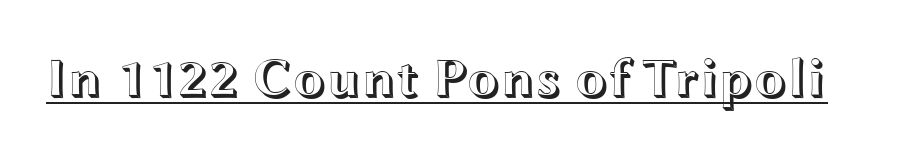
{"italic": "no", "width": "wide", "x_height": "medium", "monospaced": "no", "underline": "yes", "letter_spacing": "normal", "letter_spacing_em": 0.0, "glyph_px": 54}
